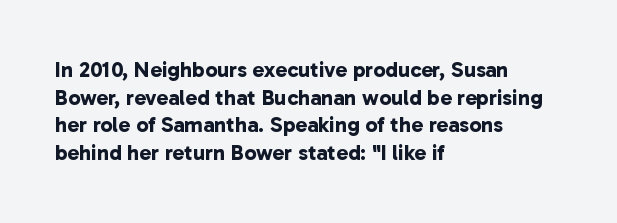
The foot of each line stays bare and open. The passage shown has conventional tracking throughout. Line spacing here is normal. A student would call this left alignment; a typographer would say flush left, rag right.
